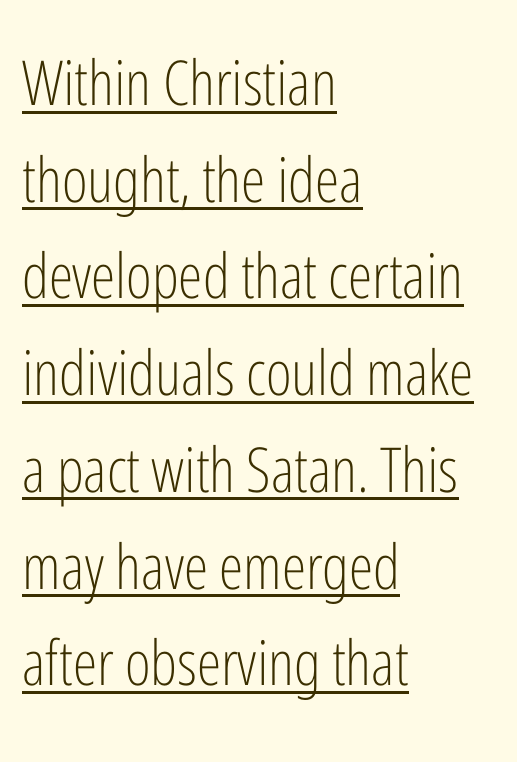
{"serif": "no", "italic": "no", "bold": "no", "weight": "light", "width": "condensed", "stroke_contrast": "low", "x_height": "medium", "monospaced": "no", "underline": "yes", "align": "left", "line_spacing": "normal", "line_spacing_ratio": 1.56, "letter_spacing": "normal", "letter_spacing_em": 0.0, "glyph_px": 62}
